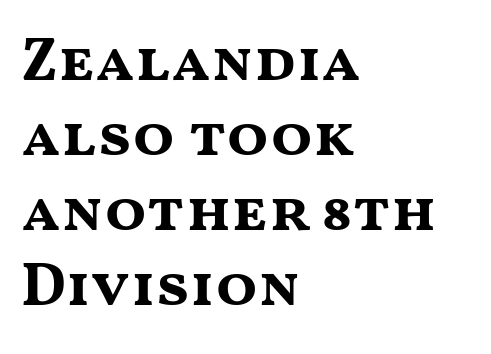
The image shows 61 px bold, wide sans-serif type, upright; set left-aligned, line spacing 1.23x, normal letter spacing, not underlined; medium stroke contrast and a medium x-height.
